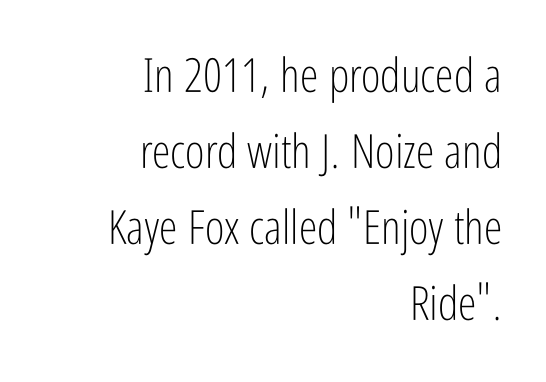
{"serif": "no", "italic": "no", "bold": "no", "weight": "light", "width": "condensed", "stroke_contrast": "low", "x_height": "medium", "monospaced": "no", "underline": "no", "align": "right", "line_spacing": "normal", "line_spacing_ratio": 1.62, "letter_spacing": "normal", "letter_spacing_em": 0.0, "glyph_px": 47}
